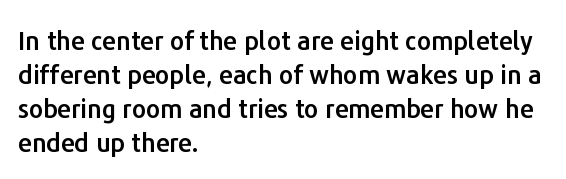
{"italic": "no", "underline": "no", "align": "left", "line_spacing": "normal", "line_spacing_ratio": 1.36, "letter_spacing": "normal", "letter_spacing_em": 0.0, "glyph_px": 25}
